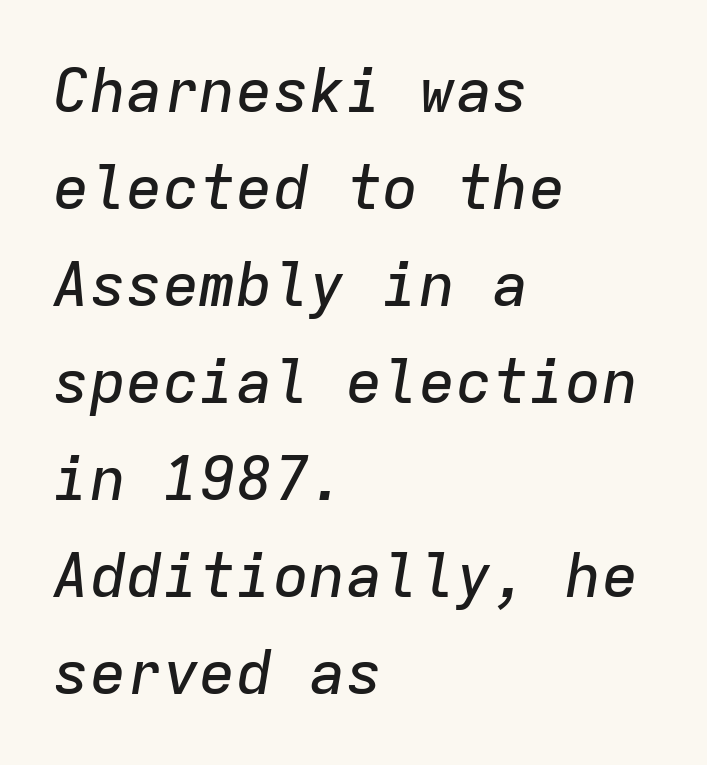
The image shows 61 px text type, italic (leaning right), monospaced; set left-aligned, normal line spacing (1.59x), normal letter spacing, not underlined; low stroke contrast and a medium x-height.
